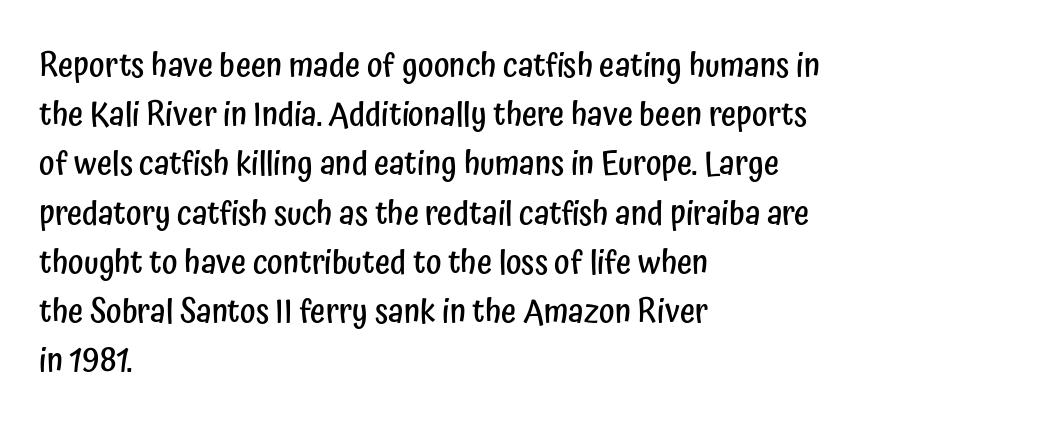
The image shows 33 px semibold, condensed sans-serif type, upright; set left-aligned, normal line spacing (1.49x), normal letter spacing, not underlined; low stroke contrast and a medium x-height.
